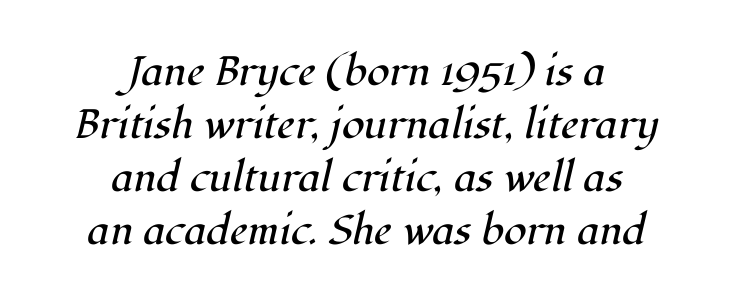
Q: Is the text bold? A: No.
Q: Is the text italic (slanted)? A: Yes, it leans right by about 12 degrees.
Q: Is the typeface a serif or a sans-serif typeface? A: Serif.
Q: Is the text underlined? A: No.
Q: How is the paragraph aligned? A: Centered.
Q: Is the spacing between letters normal or unusually wide? A: Normal.
Q: Is the spacing between lines tight, normal or loose? A: Normal.
Q: Width (condensed, normal, or wide)? A: Normal.
Q: Stroke contrast? A: High.
Q: x-height? A: Medium.
Q: Monospaced? A: No.
